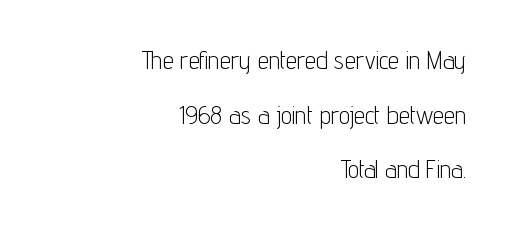
{"italic": "no", "bold": "no", "underline": "no", "align": "right", "line_spacing": "loose", "line_spacing_ratio": 2.19, "letter_spacing": "normal", "letter_spacing_em": 0.0, "glyph_px": 25}
